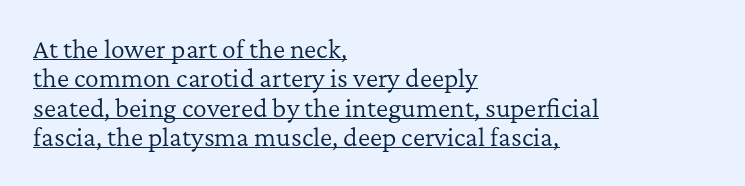
Underlined type. The rag falls on the right side of this text block. What stands out about the letter spacing? Nothing — it is the standard amount. How would I describe the line gaps? Plain and ordinary. The letters stand straight up with perfectly vertical stems. Each stroke keeps to a modest, everyday thickness or less.
